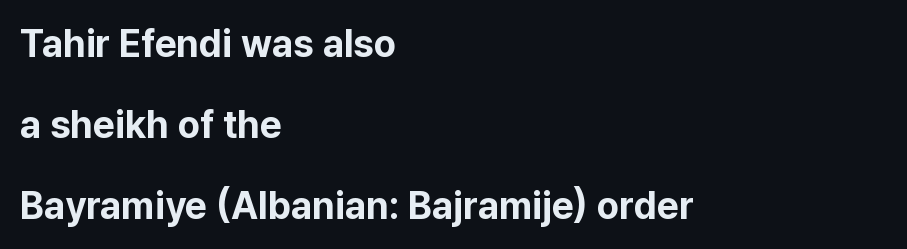
Here the glyphs are tracked normally, forming tight word shapes. I'd call this a sans setting — the letters go barefoot. Think of a printed novel: that variable character pitch is what you see here. Heavy-handed strokes throughout: this text is bold.
